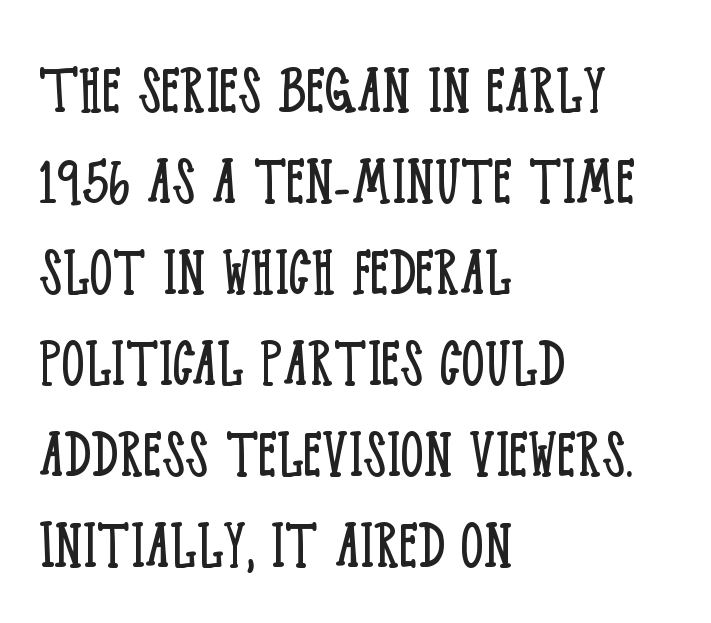
The image shows 74 px light, condensed serif type, upright; set left-aligned, line spacing 1.23x, normal letter spacing, not underlined; low stroke contrast and a large x-height.
